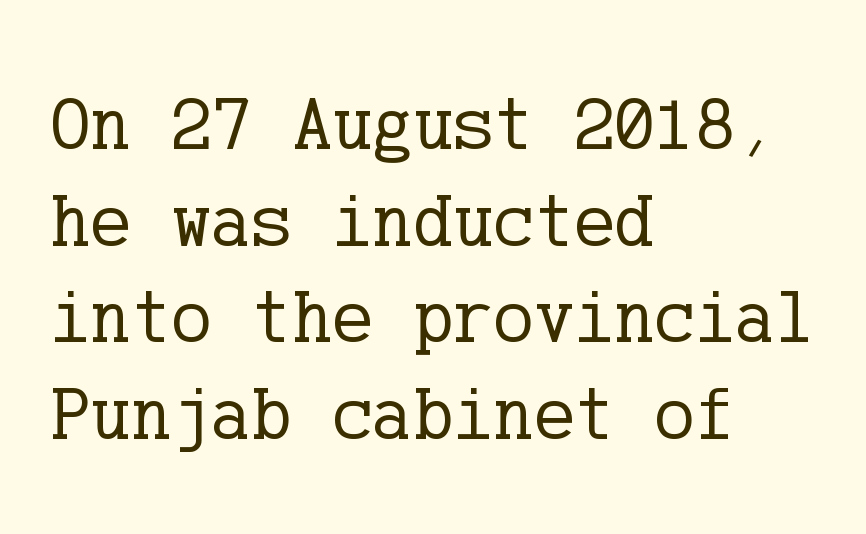
Q: Is the text bold? A: No.
Q: Is the text italic (slanted)? A: No, it is upright.
Q: Is the typeface a serif or a sans-serif typeface? A: Serif.
Q: Is the text underlined? A: No.
Q: How is the paragraph aligned? A: Left-aligned.
Q: Is the spacing between letters normal or unusually wide? A: Normal.
Q: Is the spacing between lines tight, normal or loose? A: Normal.
Q: Width (condensed, normal, or wide)? A: Normal.
Q: Stroke contrast? A: Low.
Q: x-height? A: Medium.
